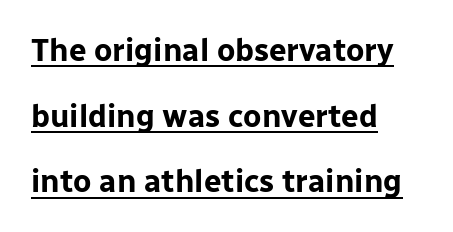
{"serif": "no", "italic": "no", "bold": "yes", "weight": "bold", "width": "normal", "stroke_contrast": "low", "x_height": "medium", "monospaced": "no", "underline": "yes", "align": "left", "line_spacing": "loose", "line_spacing_ratio": 2.12, "letter_spacing": "normal", "letter_spacing_em": 0.0, "glyph_px": 31}
